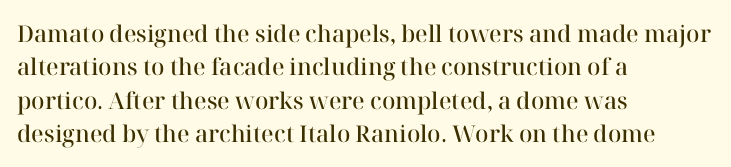
Q: Is the text bold? A: Semi-bold.
Q: Is the text italic (slanted)? A: No, it is upright.
Q: Is the text underlined? A: No.
Q: How is the paragraph aligned? A: Left-aligned.
Q: Is the spacing between letters normal or unusually wide? A: Normal.
Q: Is the spacing between lines tight, normal or loose? A: Normal.
